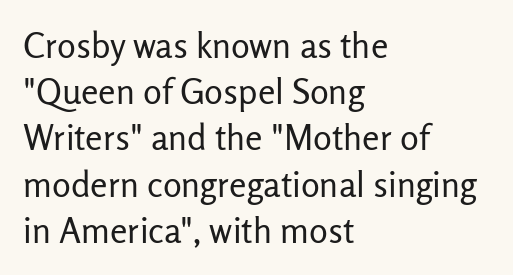
Q: Is the text bold? A: No.
Q: Is the text italic (slanted)? A: No, it is upright.
Q: Is the typeface a serif or a sans-serif typeface? A: Sans-serif.
Q: Is the text underlined? A: No.
Q: How is the paragraph aligned? A: Left-aligned.
Q: Is the spacing between letters normal or unusually wide? A: Normal.
Q: Is the spacing between lines tight, normal or loose? A: Normal.
Q: Width (condensed, normal, or wide)? A: Normal.
Q: Stroke contrast? A: Low.
Q: x-height? A: Medium.
Q: Monospaced? A: No.
